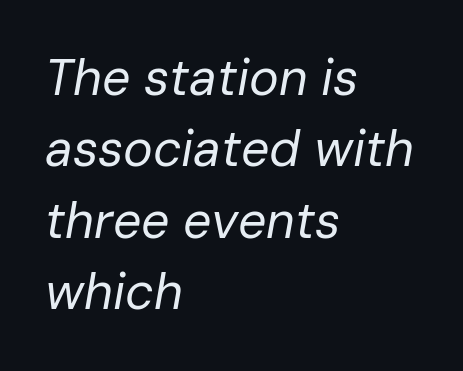
Typeset ragged right — the left edge is the straight one. There is no visible air inserted between adjacent glyphs. These lines are rendered in a variable-pitch font. Clear beneath every line of the passage. Honestly, the row spacing looks completely unremarkable. Bold? No — there's no thickening of the strokes.
